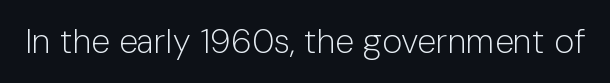
{"serif": "no", "italic": "no", "bold": "no", "weight": "light", "width": "normal", "stroke_contrast": "low", "x_height": "medium", "monospaced": "no", "underline": "no", "letter_spacing": "normal", "letter_spacing_em": 0.0, "glyph_px": 34}
